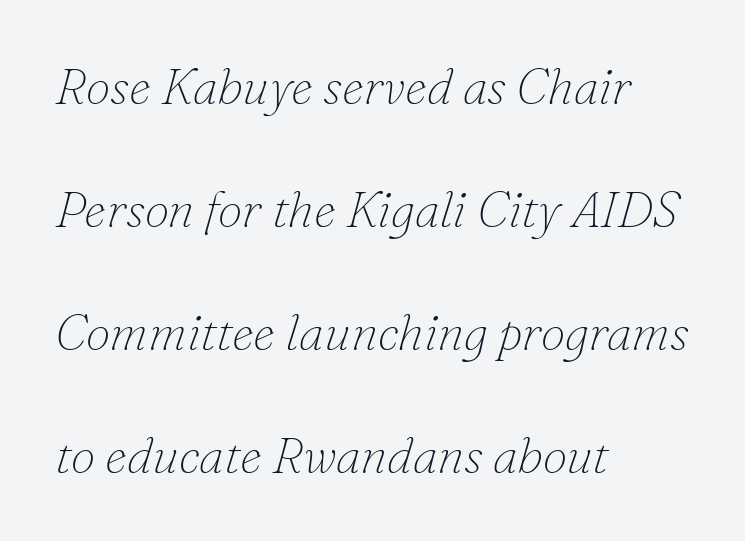
{"serif": "yes", "italic": "yes", "lean": "right", "slant_degrees": 16, "bold": "no", "weight": "thin", "width": "normal", "stroke_contrast": "low", "x_height": "small", "monospaced": "no", "underline": "no", "align": "left", "line_spacing": "loose", "line_spacing_ratio": 2.46, "letter_spacing": "normal", "letter_spacing_em": 0.0, "glyph_px": 50}
